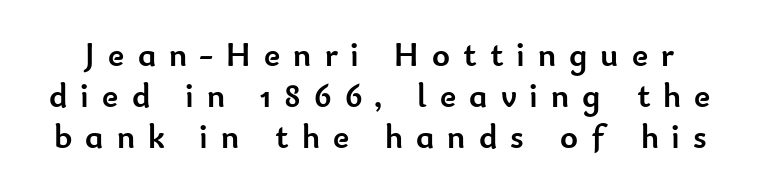
The image shows 34 px semibold sans-serif type, upright; set line spacing 1.21x, unusually wide letter spacing (+0.39 em), not underlined; low stroke contrast and a small x-height.
